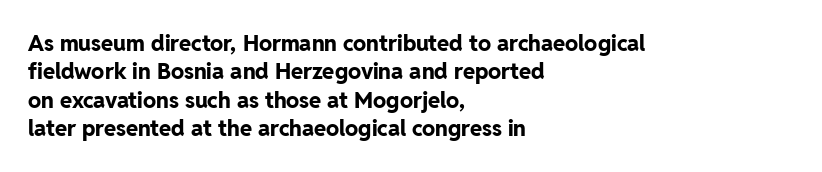
This is the regular roman posture of the typeface. The lines in this sample share a left origin and differ only in where they stop. Standard letterfit; no display-style spreading of the glyphs. Heavy-handed strokes throughout: this text is bold. The space directly below the letters is spotless.
